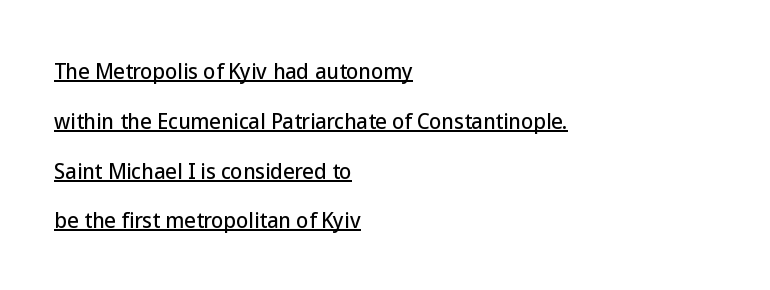
Q: Is the text italic (slanted)? A: No, it is upright.
Q: Is the text underlined? A: Yes.
Q: How is the paragraph aligned? A: Left-aligned.
Q: Is the spacing between letters normal or unusually wide? A: Normal.
Q: Is the spacing between lines tight, normal or loose? A: Loose.
